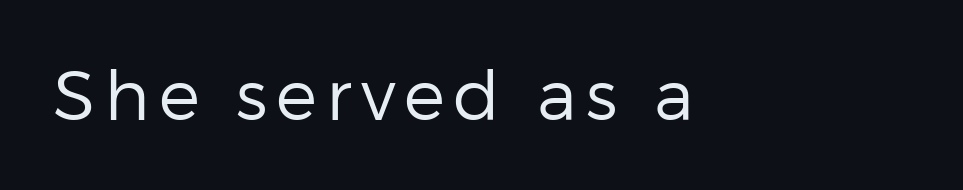
The image shows 69 px regular-weight sans-serif type, upright; set left-aligned, not underlined; low stroke contrast and a medium x-height.
